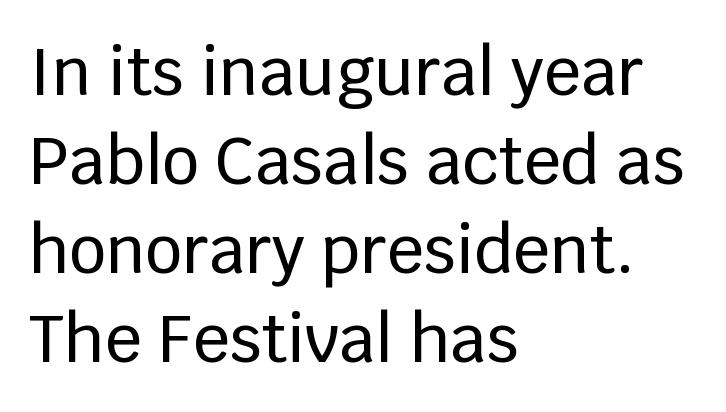
{"serif": "no", "italic": "no", "width": "normal", "stroke_contrast": "low", "x_height": "large", "monospaced": "no", "underline": "no", "align": "left", "line_spacing": "normal", "line_spacing_ratio": 1.37, "letter_spacing": "normal", "letter_spacing_em": 0.0, "glyph_px": 65}
